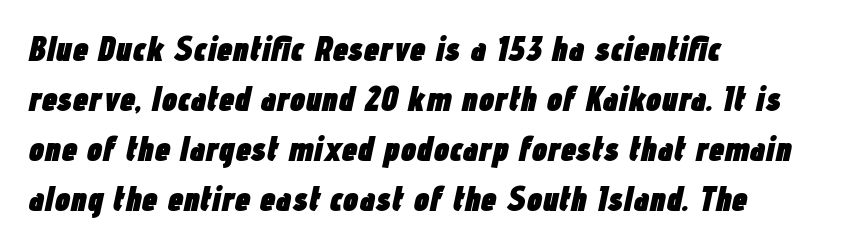
Q: Is the text bold? A: Yes.
Q: Is the text italic (slanted)? A: Yes, it leans right by about 12 degrees.
Q: Is the text underlined? A: No.
Q: How is the paragraph aligned? A: Left-aligned.
Q: Is the spacing between letters normal or unusually wide? A: Normal.
Q: Is the spacing between lines tight, normal or loose? A: Normal.
Q: Width (condensed, normal, or wide)? A: Condensed.
Q: Stroke contrast? A: Low.
Q: x-height? A: Medium.
Q: Monospaced? A: No.
